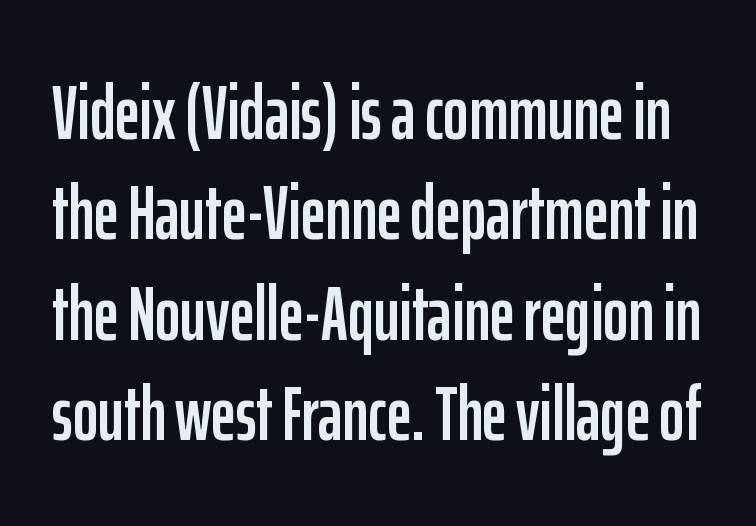
Q: Is the text italic (slanted)? A: No, it is upright.
Q: Is the typeface a serif or a sans-serif typeface? A: Sans-serif.
Q: Is the text underlined? A: No.
Q: Is the spacing between letters normal or unusually wide? A: Normal.
Q: Is the spacing between lines tight, normal or loose? A: Normal.
Q: Width (condensed, normal, or wide)? A: Condensed.
Q: Stroke contrast? A: Low.
Q: x-height? A: Medium.
Q: Monospaced? A: No.
